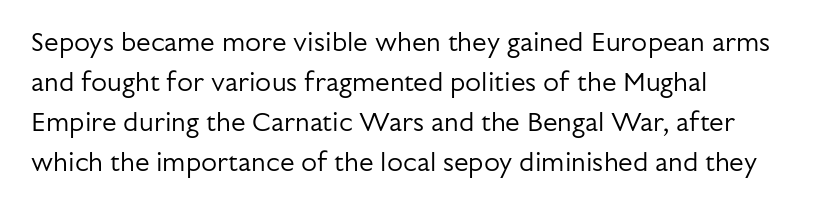
Descender tails drop into unmarked territory. Stroke mass is kept to a normal reading level or below. Default kerning and tracking; the words read as compact shapes. Teacher's note: observe the even left margin — that is flush-left alignment.
